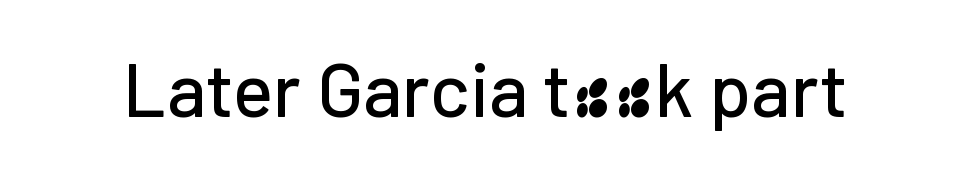
This sample has the flowing, uneven cadence of proportional lettering. This sample uses an upright cut, with every glyph sitting square on the baseline. Unlike a traditional serif, this face leaves its strokes unadorned. Between one letter and the next there's only the usual sliver of space. Lines of text with bare space underneath.
